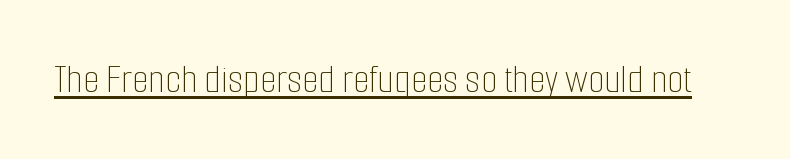
{"italic": "no", "bold": "no", "weight": "thin", "width": "condensed", "stroke_contrast": "low", "x_height": "medium", "monospaced": "no", "underline": "yes", "letter_spacing": "normal", "letter_spacing_em": 0.0, "glyph_px": 42}
